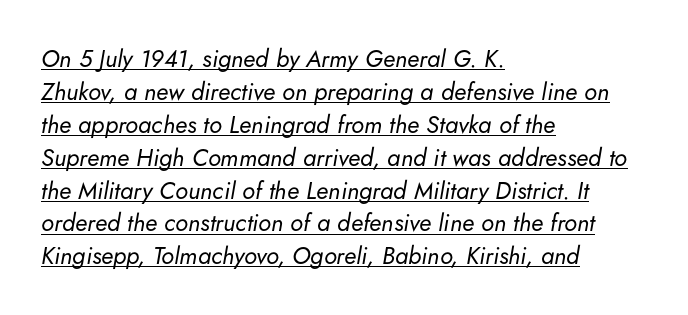
The image shows 24 px text type, italic (leaning right); set left-aligned, normal line spacing (1.37x), normal letter spacing, underlined.
